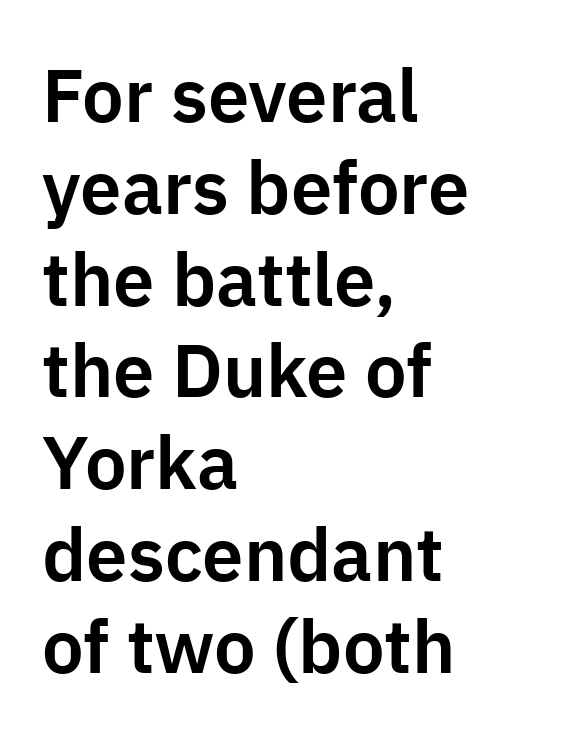
The paragraph shown leans on its left margin. These lines were composed using upright roman letters. What stands out about the letter spacing? Nothing — it is the standard amount. No feet cap the strokes, marking this as sans-serif type. Underline: absent.
